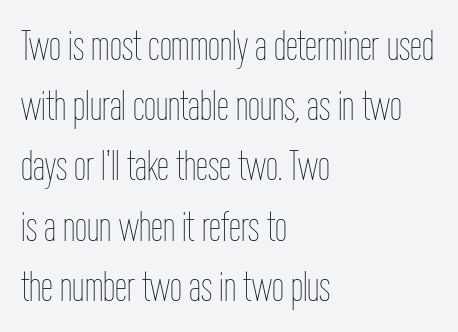
Q: Is the text bold? A: No.
Q: Is the text italic (slanted)? A: No, it is upright.
Q: Is the text underlined? A: No.
Q: How is the paragraph aligned? A: Left-aligned.
Q: Is the spacing between letters normal or unusually wide? A: Normal.
Q: Is the spacing between lines tight, normal or loose? A: Normal.
Q: Width (condensed, normal, or wide)? A: Condensed.
Q: Stroke contrast? A: Low.
Q: x-height? A: Medium.
Q: Monospaced? A: No.
